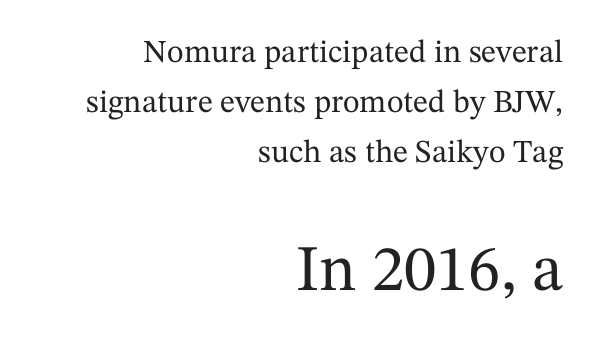
Letter spacing: default. Looks like regular typesetting: each glyph gets only the width it needs. Letterform terminals end in serifs throughout the passage. Every row of glyphs terminates at an identical x-position on the right. Which of the two is more prominent by size? The second, at the bottom. Is there any slant? The stems are plumb.
